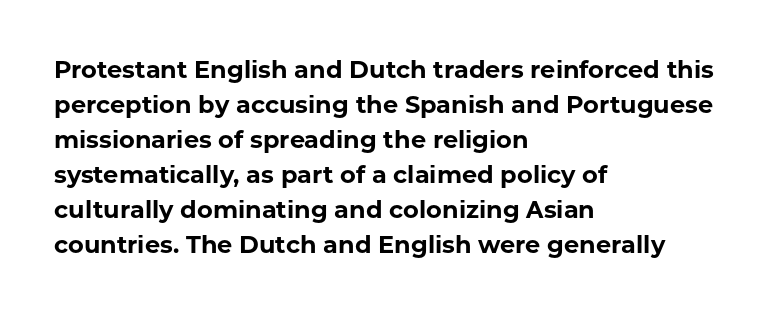
The image shows 24 px bold type, upright; set left-aligned, normal line spacing (1.46x), normal letter spacing, not underlined.
